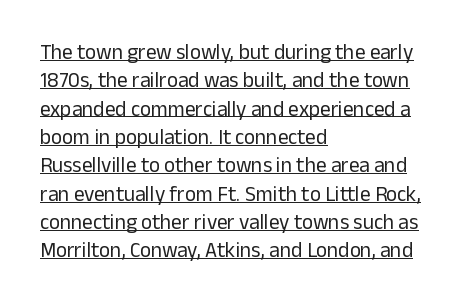
Q: Is the text bold? A: No.
Q: Is the text italic (slanted)? A: No, it is upright.
Q: Is the text underlined? A: Yes.
Q: How is the paragraph aligned? A: Left-aligned.
Q: Is the spacing between letters normal or unusually wide? A: Normal.
Q: Is the spacing between lines tight, normal or loose? A: Normal.
